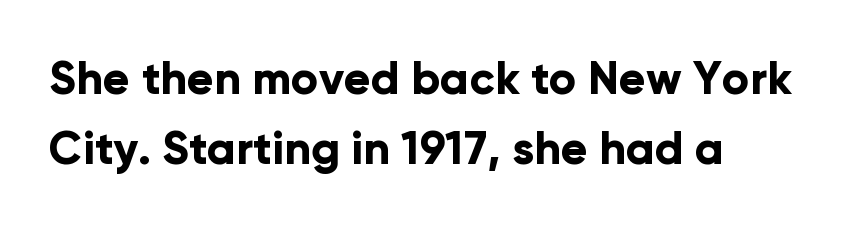
{"serif": "no", "italic": "no", "bold": "yes", "weight": "bold", "width": "normal", "stroke_contrast": "low", "x_height": "medium", "monospaced": "no", "underline": "no", "align": "left", "line_spacing": "normal", "line_spacing_ratio": 1.55, "letter_spacing": "normal", "letter_spacing_em": 0.0, "glyph_px": 45}
